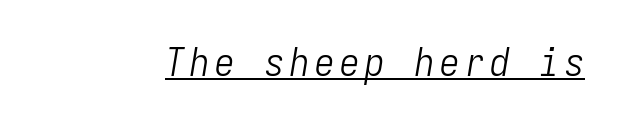
{"italic": "yes", "lean": "right", "slant_degrees": 9, "bold": "no", "weight": "light", "width": "condensed", "stroke_contrast": "low", "x_height": "medium", "monospaced": "yes", "underline": "yes", "glyph_px": 39}
